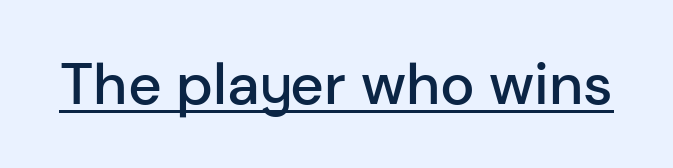
Q: Is the text bold? A: Semi-bold.
Q: Is the text italic (slanted)? A: No, it is upright.
Q: Is the typeface a serif or a sans-serif typeface? A: Sans-serif.
Q: Is the text underlined? A: Yes.
Q: Is the spacing between letters normal or unusually wide? A: Normal.
Q: Width (condensed, normal, or wide)? A: Normal.
Q: Stroke contrast? A: Low.
Q: x-height? A: Medium.
Q: Monospaced? A: No.
